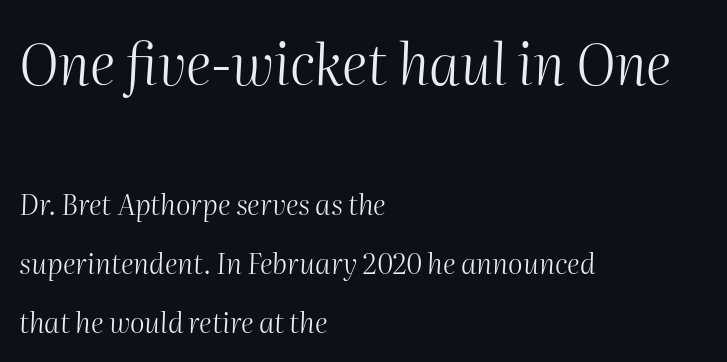
The image shows 56 px light type, italic (leaning right); set left-aligned, loose line spacing (2.11x), normal letter spacing, not underlined; the first (top) block is 2.0x larger; medium stroke contrast and a medium x-height.
